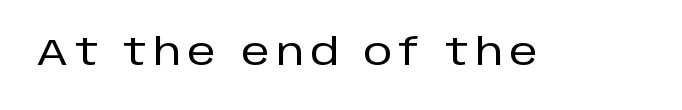
The typeface chosen for these lines omits serifs. The face used here is proportionally spaced, like ordinary book or web type. Every character sits straight up, as roman type does. Check under the words: just untouched page.
